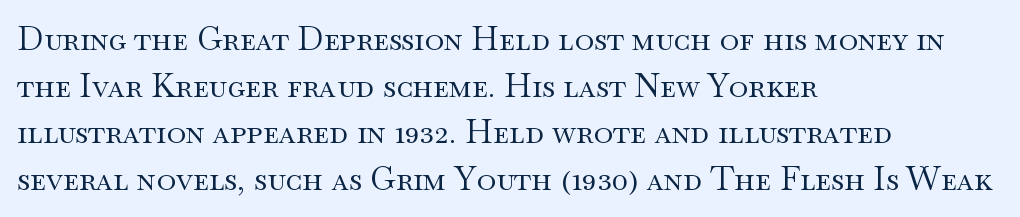
{"serif": "yes", "italic": "no", "bold": "no", "weight": "regular", "width": "wide", "stroke_contrast": "medium", "x_height": "small", "monospaced": "no", "underline": "no", "align": "left", "line_spacing": "normal", "line_spacing_ratio": 1.41, "letter_spacing": "normal", "letter_spacing_em": 0.0, "glyph_px": 33}
